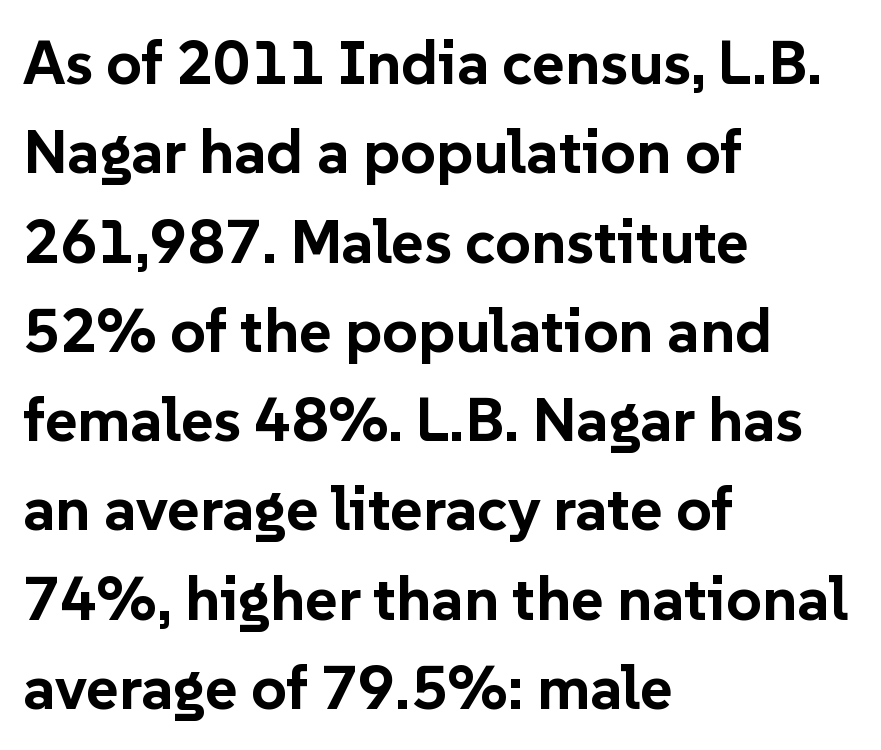
The image shows 62 px bold sans-serif type, upright; set left-aligned, normal line spacing (1.44x), normal letter spacing, not underlined; low stroke contrast and a medium x-height.
